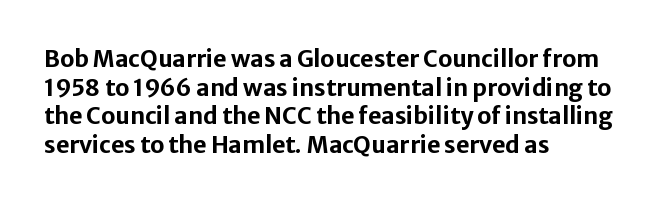
{"italic": "no", "bold": "yes", "underline": "no", "align": "left", "line_spacing_ratio": 1.24, "letter_spacing": "normal", "letter_spacing_em": 0.0, "glyph_px": 23}
